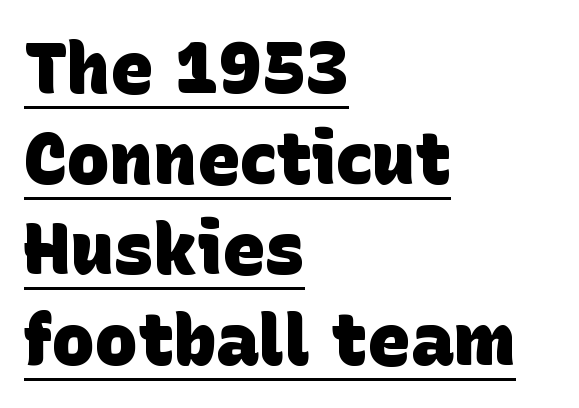
The image shows 72 px heavy sans-serif type; set left-aligned, normal line spacing (1.26x), normal letter spacing, underlined; low stroke contrast and a large x-height.
